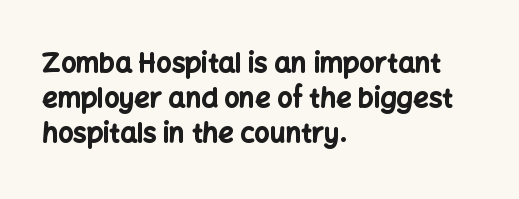
The image shows 27 px bold type, upright; set left-aligned, normal line spacing (1.29x), normal letter spacing, not underlined.
